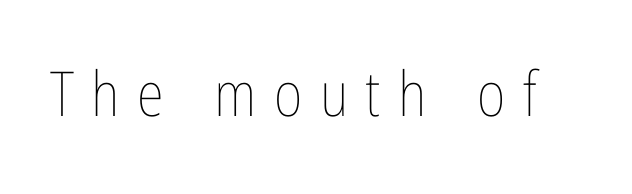
Q: Is the text bold? A: No.
Q: Is the text italic (slanted)? A: No, it is upright.
Q: Is the text underlined? A: No.
Q: Is the spacing between letters normal or unusually wide? A: Unusually wide.
Q: Width (condensed, normal, or wide)? A: Condensed.
Q: Stroke contrast? A: Low.
Q: x-height? A: Medium.
Q: Monospaced? A: No.
